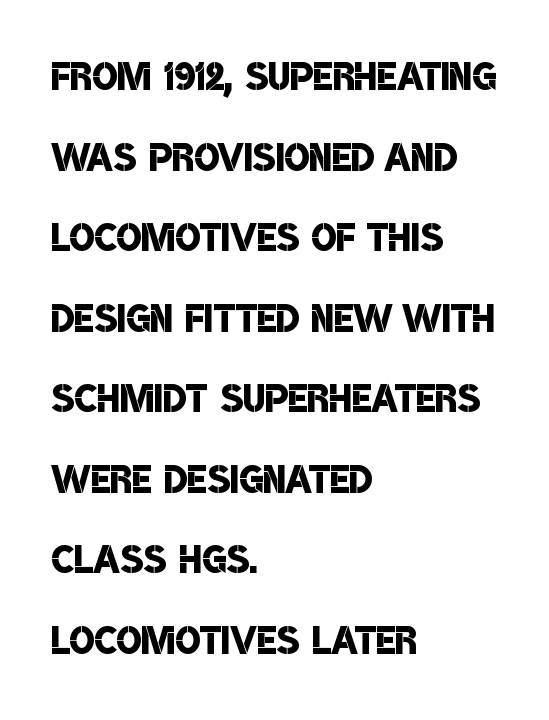
Q: Is the text bold? A: Semi-bold.
Q: Is the typeface a serif or a sans-serif typeface? A: Sans-serif.
Q: Is the text underlined? A: No.
Q: How is the paragraph aligned? A: Left-aligned.
Q: Is the spacing between letters normal or unusually wide? A: Normal.
Q: Is the spacing between lines tight, normal or loose? A: Normal.
Q: Width (condensed, normal, or wide)? A: Condensed.
Q: Stroke contrast? A: Low.
Q: x-height? A: Large.
Q: Monospaced? A: No.
